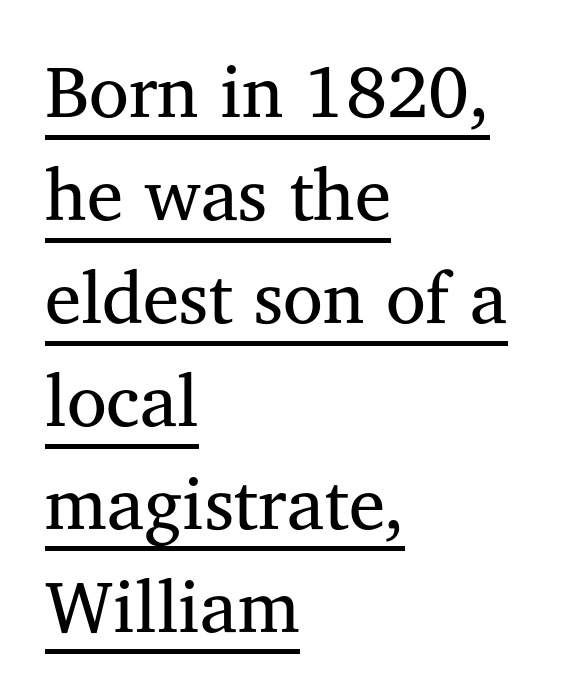
{"serif": "yes", "italic": "no", "bold": "no", "weight": "regular", "width": "normal", "stroke_contrast": "medium", "x_height": "medium", "monospaced": "no", "underline": "yes", "align": "left", "line_spacing": "normal", "line_spacing_ratio": 1.41, "letter_spacing": "normal", "letter_spacing_em": 0.0, "glyph_px": 73}
